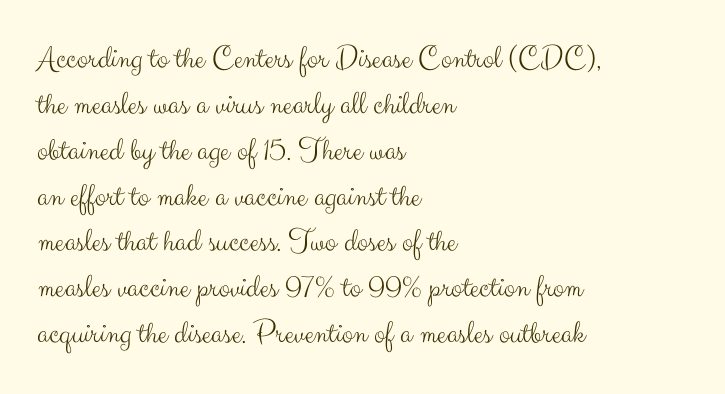
The type is set solid horizontally, with unmodified tracking. Leading matches the norm, producing a regular column. On a weight scale, this lands at 450 or below. Look at the bottom of the vertical strokes: they stop flat, with no serifs. Type without underlining.
